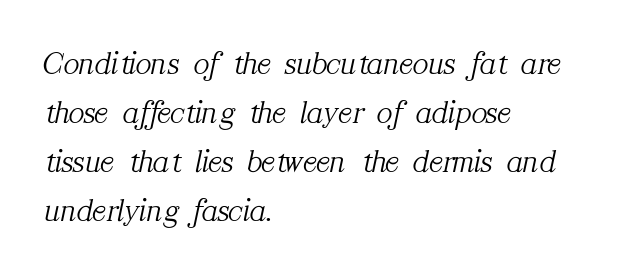
Horizontal alignment here is leftward, the default for most running prose. Line spacing here is normal. There is no visible air inserted between adjacent glyphs. Looks like regular typesetting: each glyph gets only the width it needs. Regarding serifs, this sample has them.
